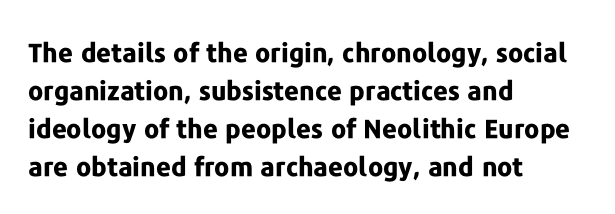
Horizontal alignment here is leftward, the default for most running prose. Nothing unusual about the tracking: characters are spaced as the font intends. Students, observe: this is what conventionally led text looks like. Does the lettering tilt? It doesn't — this is upright.
